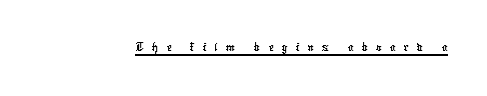
The image shows 29 px condensed sans-serif type; set unusually wide letter spacing (+0.27 em), underlined; low stroke contrast and a medium x-height.
